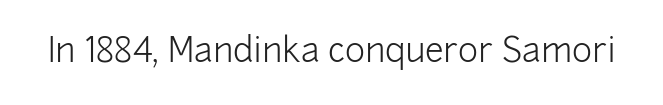
{"serif": "no", "italic": "no", "bold": "no", "weight": "light", "width": "normal", "stroke_contrast": "low", "x_height": "medium", "monospaced": "no", "underline": "no", "letter_spacing": "normal", "letter_spacing_em": 0.0, "glyph_px": 34}
